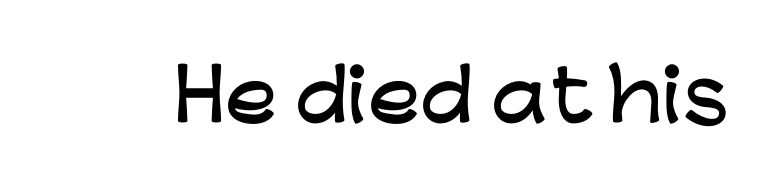
Q: Is the text italic (slanted)? A: No, it is upright.
Q: Is the typeface a serif or a sans-serif typeface? A: Sans-serif.
Q: Is the text underlined? A: No.
Q: Is the spacing between letters normal or unusually wide? A: Normal.
Q: Width (condensed, normal, or wide)? A: Wide.
Q: Stroke contrast? A: Low.
Q: x-height? A: Medium.
Q: Monospaced? A: No.
